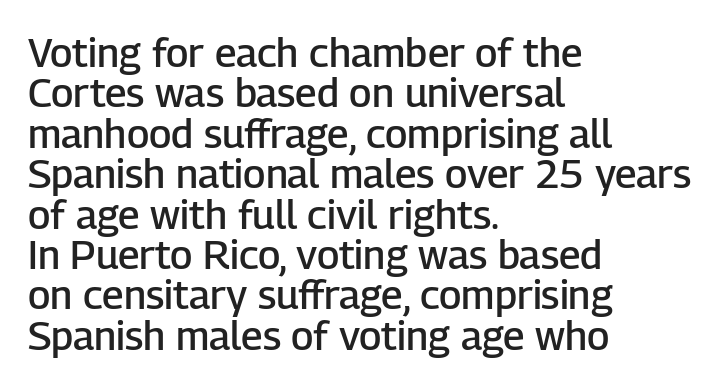
Q: Is the text bold? A: Semi-bold.
Q: Is the text italic (slanted)? A: No, it is upright.
Q: Is the typeface a serif or a sans-serif typeface? A: Sans-serif.
Q: Is the text underlined? A: No.
Q: How is the paragraph aligned? A: Left-aligned.
Q: Is the spacing between letters normal or unusually wide? A: Normal.
Q: Is the spacing between lines tight, normal or loose? A: Tight.
Q: Width (condensed, normal, or wide)? A: Normal.
Q: Stroke contrast? A: Low.
Q: x-height? A: Medium.
Q: Monospaced? A: No.
